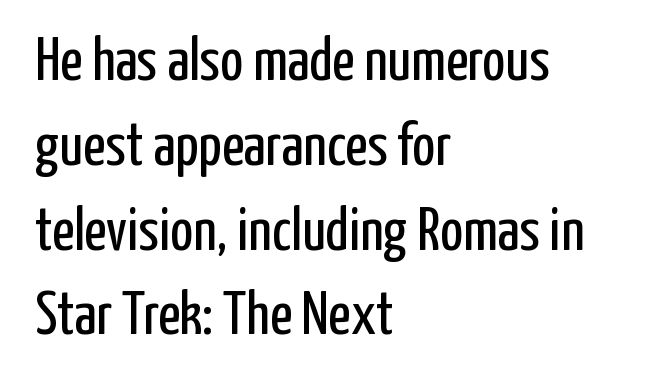
The image shows 61 px regular-weight, condensed sans-serif type, upright; set left-aligned, normal line spacing (1.39x), normal letter spacing, not underlined; low stroke contrast and a medium x-height.
